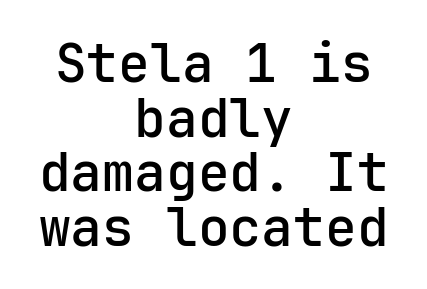
One-word summary of the alignment: center. Unlike italic type, these characters show no tilt at all. Compared with typical paragraphs, the rows here are closer together. Is the letter spacing exaggerated? No — it looks like the ordinary default. The glyphs in this specimen are sans serif. The passage shown is semibold, sitting just below true bold.
